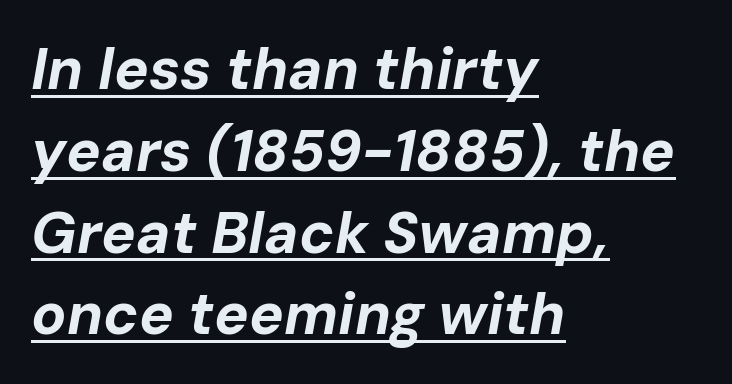
{"italic": "yes", "lean": "right", "slant_degrees": 10, "bold": "yes", "weight": "bold", "width": "normal", "stroke_contrast": "low", "x_height": "medium", "monospaced": "no", "underline": "yes", "align": "left", "line_spacing": "normal", "line_spacing_ratio": 1.41, "letter_spacing": "normal", "letter_spacing_em": 0.0, "glyph_px": 58}
